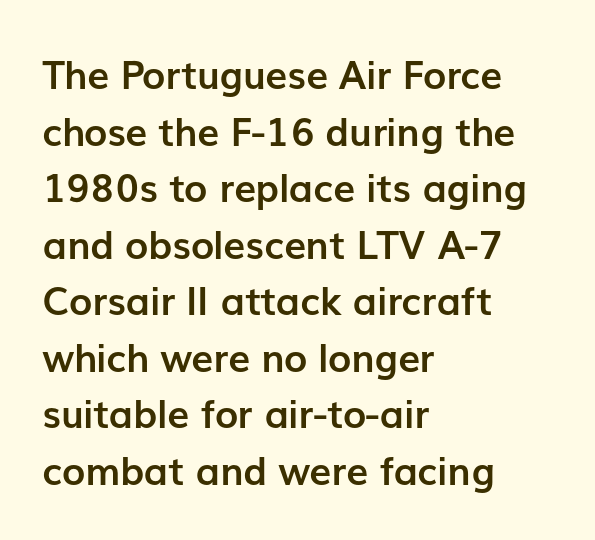
The image shows 39 px semibold sans-serif type, upright; set left-aligned, normal line spacing (1.45x), normal letter spacing, not underlined; low stroke contrast and a medium x-height.
